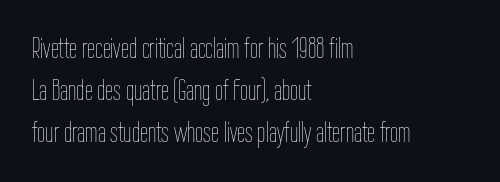
{"italic": "no", "bold": "no", "weight": "thin", "width": "condensed", "stroke_contrast": "low", "x_height": "medium", "monospaced": "no", "underline": "no", "align": "left", "line_spacing": "normal", "line_spacing_ratio": 1.45, "letter_spacing": "normal", "letter_spacing_em": 0.0, "glyph_px": 29}
